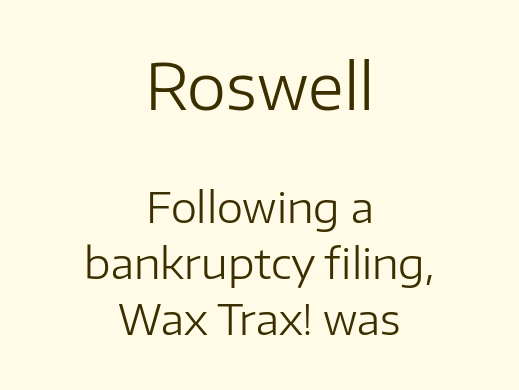
Stem width sits at or under what a default text font uses. Of the two passages, the one on top uses the larger point size. If you drew a line through each stem, it would be perfectly vertical. Is this a fixed-width face? No — the glyphs have proportional, varying widths. Letter spacing: default.
